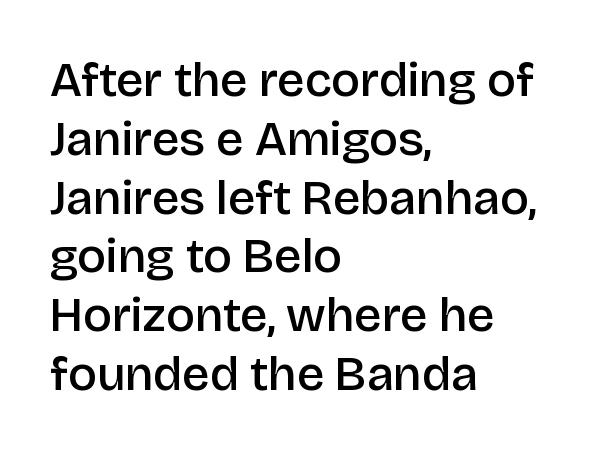
Q: Is the text bold? A: Semi-bold.
Q: Is the text italic (slanted)? A: No, it is upright.
Q: Is the typeface a serif or a sans-serif typeface? A: Sans-serif.
Q: Is the text underlined? A: No.
Q: How is the paragraph aligned? A: Left-aligned.
Q: Is the spacing between letters normal or unusually wide? A: Normal.
Q: Width (condensed, normal, or wide)? A: Normal.
Q: Stroke contrast? A: Low.
Q: x-height? A: Large.
Q: Monospaced? A: No.
